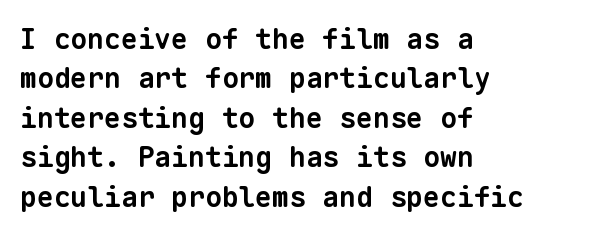
The image shows 28 px bold sans-serif type, monospaced; set left-aligned, normal line spacing (1.41x), normal letter spacing, not underlined; low stroke contrast and a medium x-height.
